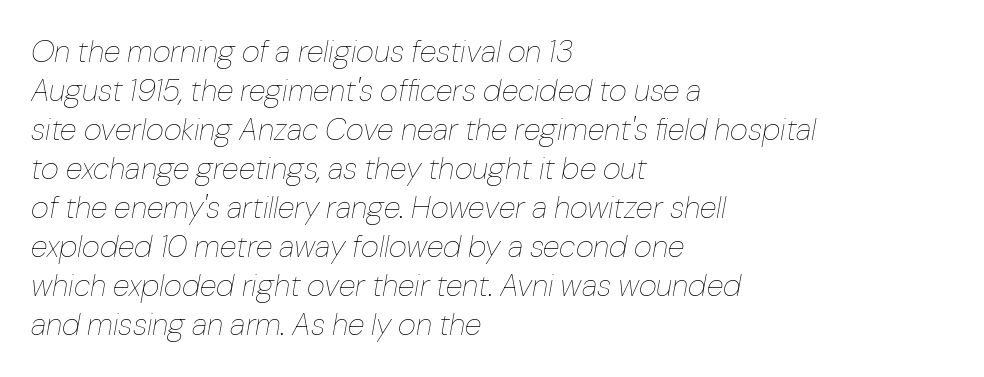
{"italic": "yes", "lean": "right", "slant_degrees": 10, "bold": "no", "weight": "thin", "width": "normal", "stroke_contrast": "low", "x_height": "medium", "monospaced": "no", "underline": "no", "align": "left", "line_spacing": "normal", "line_spacing_ratio": 1.26, "letter_spacing": "normal", "letter_spacing_em": 0.0, "glyph_px": 31}
